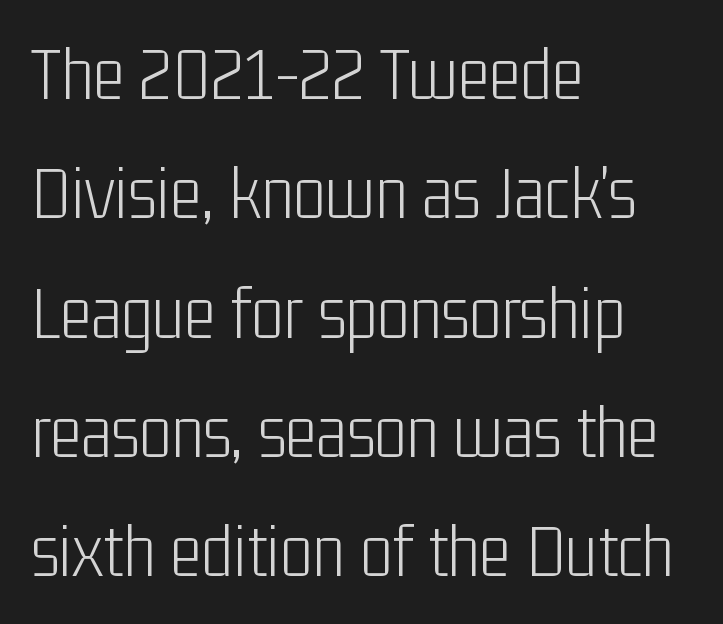
{"serif": "no", "italic": "no", "bold": "no", "weight": "light", "width": "condensed", "stroke_contrast": "low", "x_height": "medium", "monospaced": "no", "underline": "no", "align": "left", "line_spacing": "normal", "line_spacing_ratio": 1.57, "letter_spacing": "normal", "letter_spacing_em": 0.0, "glyph_px": 76}
